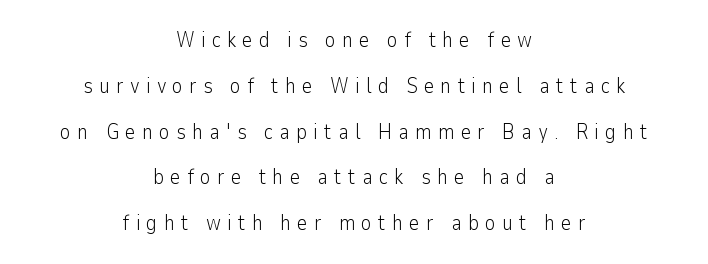
Q: Is the text bold? A: No.
Q: Is the text italic (slanted)? A: No, it is upright.
Q: Is the text underlined? A: No.
Q: How is the paragraph aligned? A: Centered.
Q: Is the spacing between letters normal or unusually wide? A: Unusually wide.
Q: Is the spacing between lines tight, normal or loose? A: Loose.
